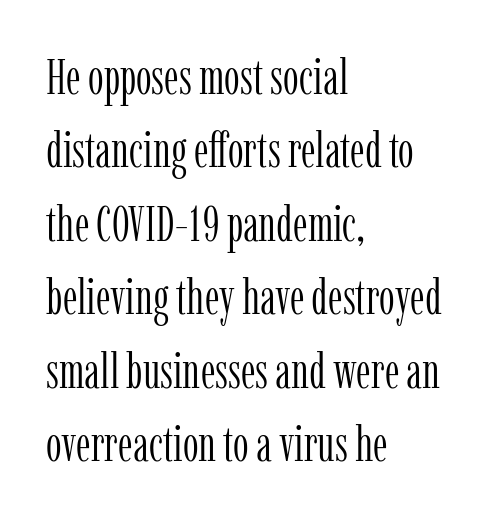
The image shows 50 px light, condensed serif type, upright; set left-aligned, normal line spacing (1.47x), normal letter spacing, not underlined; low stroke contrast and a medium x-height.
